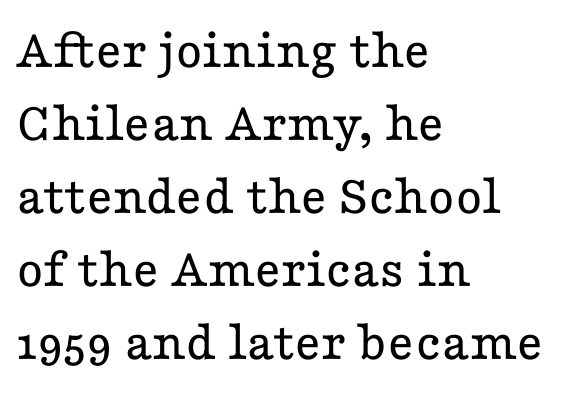
The image shows 57 px regular-weight, wide serif type, upright; set left-aligned, normal line spacing (1.28x), normal letter spacing, not underlined; low stroke contrast and a medium x-height.
